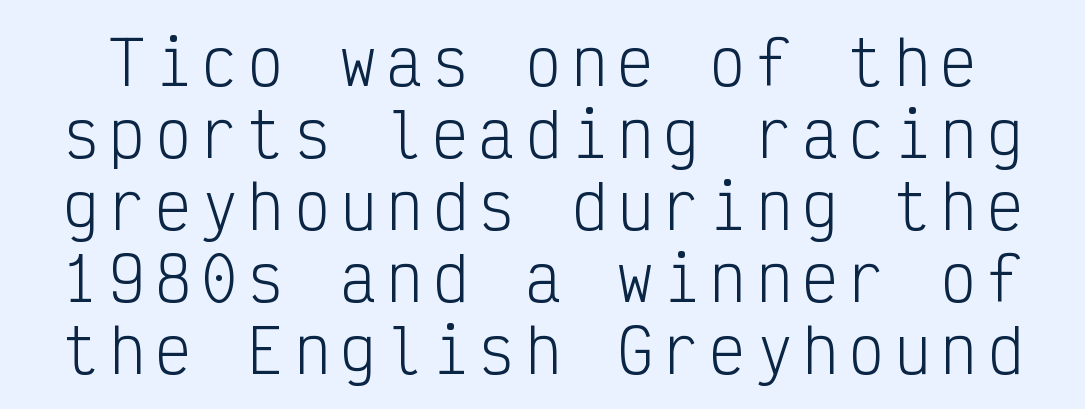
Looks like terminal output: every glyph gets an equal slot. Every stem runs plumb, perpendicular to the baseline. Weight: in the light-to-regular range. The gap between lines stays unmarked. The letters carry no serifs — their stems end cleanly without finishing strokes.
